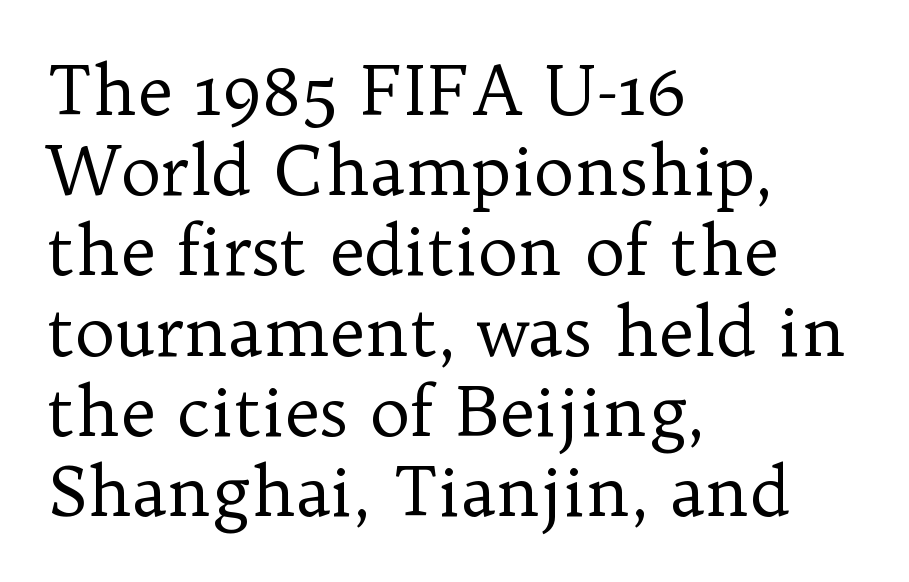
Q: Is the text bold? A: No.
Q: Is the text italic (slanted)? A: No, it is upright.
Q: Is the typeface a serif or a sans-serif typeface? A: Serif.
Q: Is the text underlined? A: No.
Q: How is the paragraph aligned? A: Left-aligned.
Q: Is the spacing between letters normal or unusually wide? A: Normal.
Q: Width (condensed, normal, or wide)? A: Normal.
Q: Stroke contrast? A: Low.
Q: x-height? A: Medium.
Q: Monospaced? A: No.
